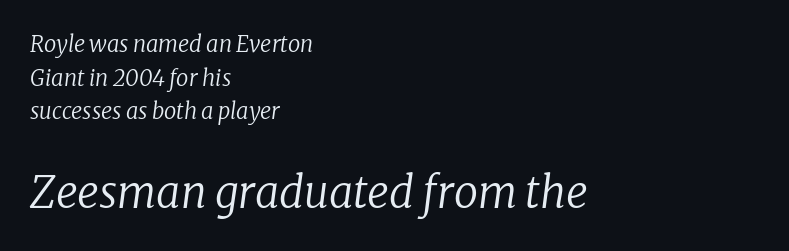
Notice how the passage keeps a crisp vertical edge on the left only. You could not count columns in this text — the font is proportionally spaced. Heaviness? Minimal to ordinary, like unemphasized prose. Vertical spacing — default. Serif or sans? Serif — the stroke terminals have little feet. If you drew a line through each stem, it would be angled.
